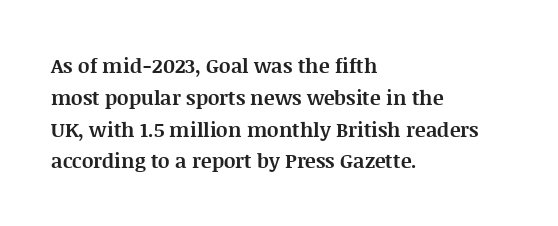
Q: Is the text bold? A: Yes.
Q: Is the text italic (slanted)? A: No, it is upright.
Q: Is the text underlined? A: No.
Q: How is the paragraph aligned? A: Left-aligned.
Q: Is the spacing between letters normal or unusually wide? A: Normal.
Q: Is the spacing between lines tight, normal or loose? A: Normal.
